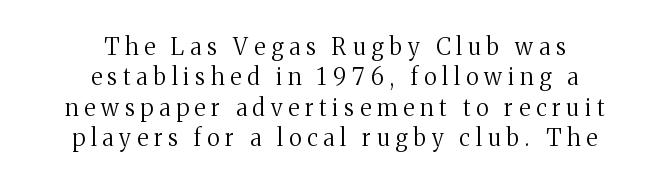
The image shows 23 px text type, upright; set centered, normal line spacing (1.32x), unusually wide letter spacing (+0.26 em), not underlined.
